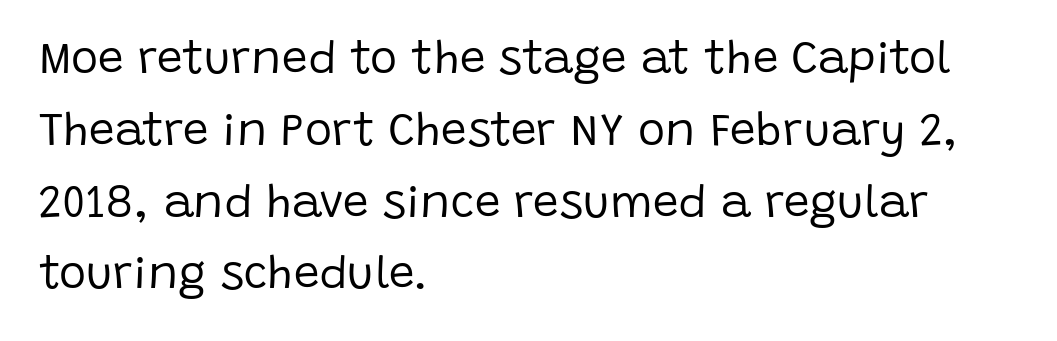
The image shows 46 px regular-weight sans-serif type, upright; set left-aligned, normal line spacing (1.56x), normal letter spacing, not underlined; low stroke contrast and a large x-height.
